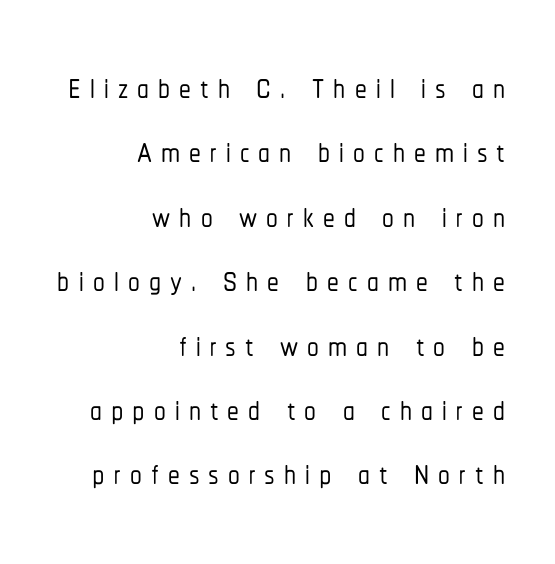
The image shows 47 px condensed sans-serif type, upright; set right-aligned, normal line spacing (1.37x), not underlined; low stroke contrast and a medium x-height.
